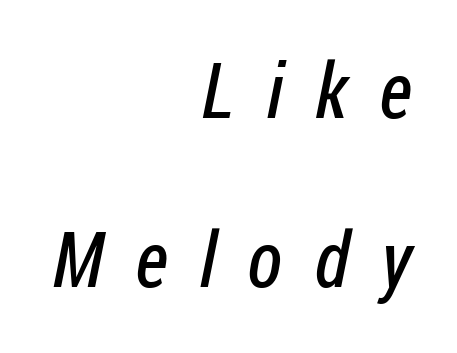
The image shows 77 px regular-weight, condensed sans-serif type; set right-aligned, loose line spacing (2.2x), unusually wide letter spacing (+0.41 em), not underlined; low stroke contrast and a medium x-height.
